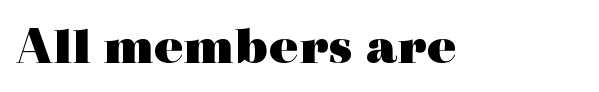
The image shows 54 px heavy, wide serif type, upright; set normal letter spacing, not underlined; a medium x-height.
